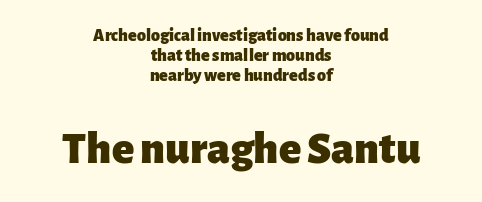
{"serif": "no", "italic": "no", "bold": "yes", "weight": "heavy", "width": "normal", "stroke_contrast": "low", "x_height": "medium", "monospaced": "no", "underline": "no", "align": "center", "line_spacing": "tight", "line_spacing_ratio": 1.12, "letter_spacing": "normal", "letter_spacing_em": 0.0, "larger_block": "second", "size_ratio": 2.56, "glyph_px": 46}
